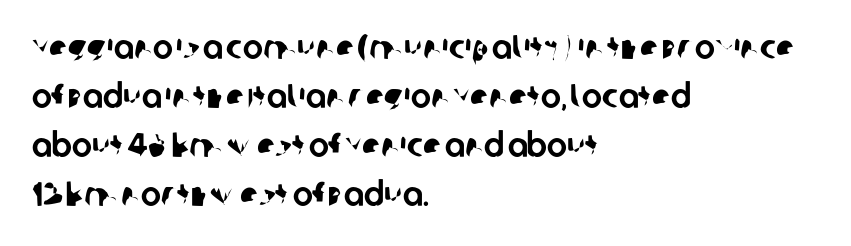
{"serif": "no", "width": "normal", "stroke_contrast": "low", "x_height": "large", "monospaced": "no", "underline": "no", "align": "left", "line_spacing": "normal", "line_spacing_ratio": 1.44, "letter_spacing": "normal", "letter_spacing_em": 0.0, "glyph_px": 34}
